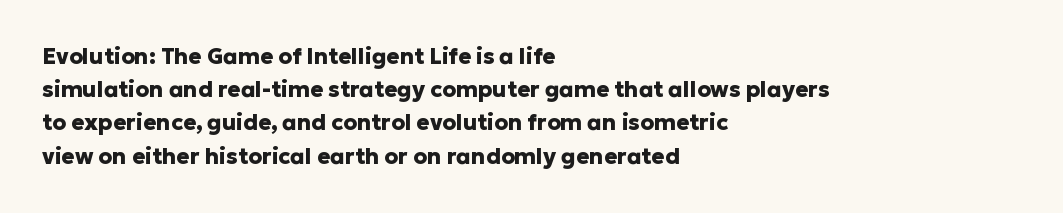
Leading matches the norm, producing a regular column. The area under the type is left untouched. Does extra space separate the letters? No, they use regular spacing. These lines were composed using upright roman letters.
